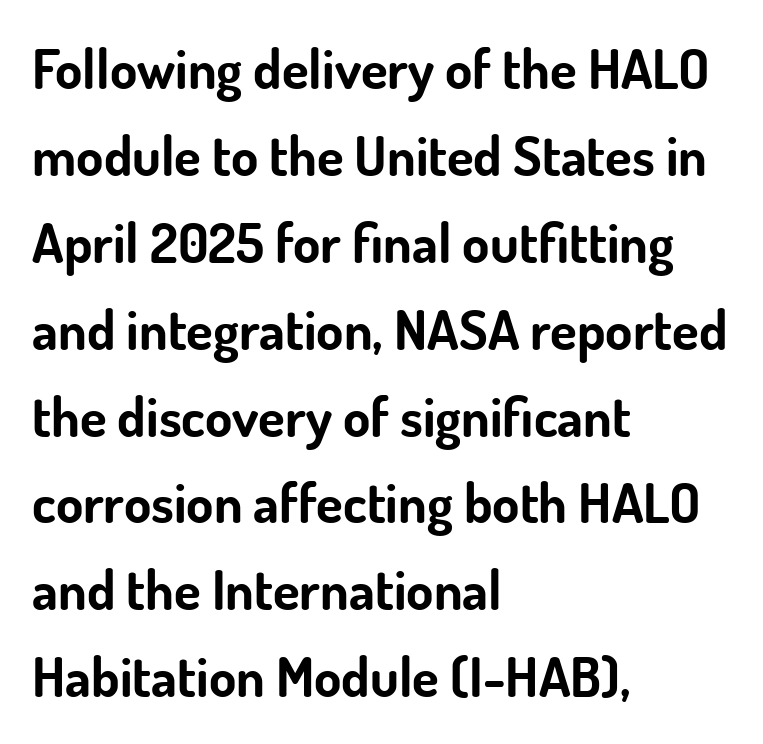
Q: Is the text bold? A: Yes.
Q: Is the text italic (slanted)? A: No, it is upright.
Q: Is the typeface a serif or a sans-serif typeface? A: Sans-serif.
Q: Is the text underlined? A: No.
Q: How is the paragraph aligned? A: Left-aligned.
Q: Is the spacing between letters normal or unusually wide? A: Normal.
Q: Is the spacing between lines tight, normal or loose? A: Normal.
Q: Width (condensed, normal, or wide)? A: Normal.
Q: Stroke contrast? A: Low.
Q: x-height? A: Small.
Q: Monospaced? A: No.
